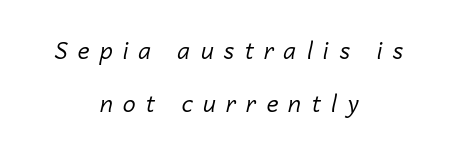
Q: Is the text bold? A: No.
Q: Is the text italic (slanted)? A: Yes, it leans right by about 14 degrees.
Q: Is the text underlined? A: No.
Q: How is the paragraph aligned? A: Centered.
Q: Is the spacing between letters normal or unusually wide? A: Unusually wide.
Q: Is the spacing between lines tight, normal or loose? A: Loose.
